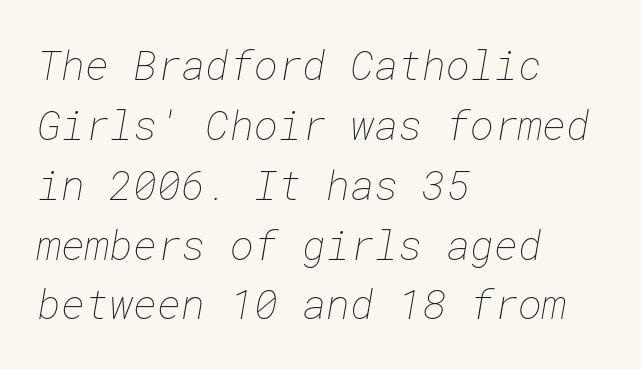
The image shows 41 px thin type; set left-aligned, normal line spacing (1.46x), normal letter spacing, not underlined; low stroke contrast and a medium x-height.
